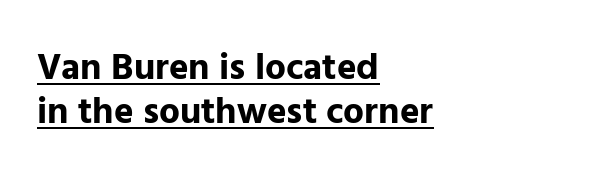
The letters advance in unequal steps, a hallmark of proportional type. Serif or sans? Sans — the stroke terminals are bare. Inter-character spacing is left at the font's built-in metrics. Glance below the letters and you will spot a drawn line.
